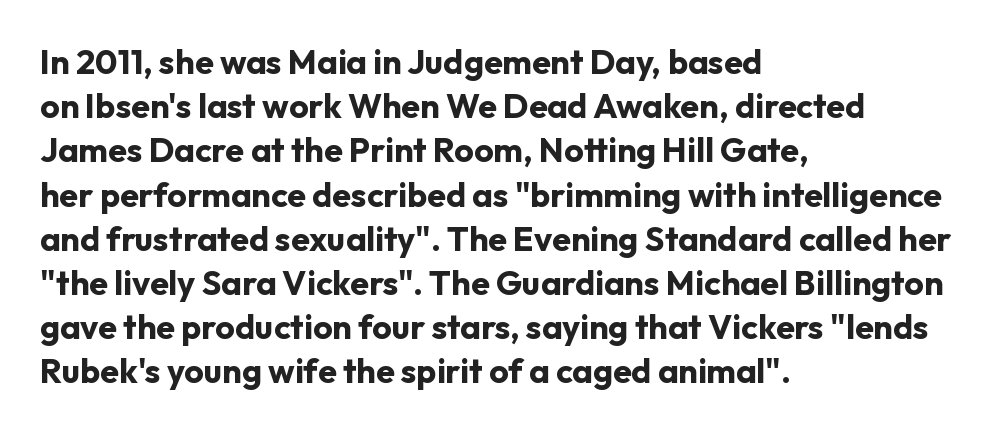
Is the letter spacing exaggerated? No — it looks like the ordinary default. Has an underline been added? It has not. This is heavy type, rendered in bold. Every stem runs plumb, perpendicular to the baseline.
